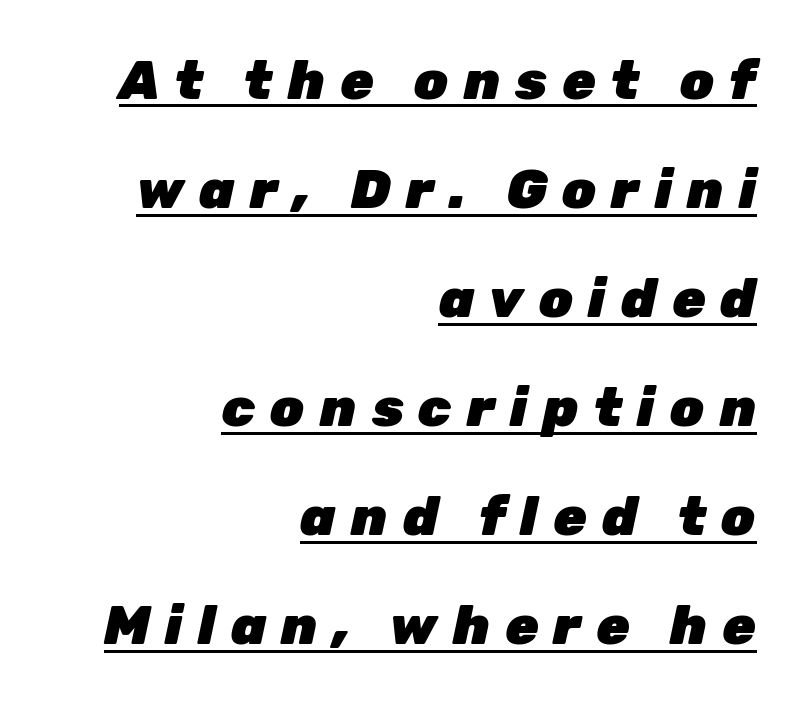
The image shows 54 px heavy type, italic (leaning right); set right-aligned, loose line spacing (2.02x), unusually wide letter spacing (+0.28 em), underlined; low stroke contrast and a medium x-height.
